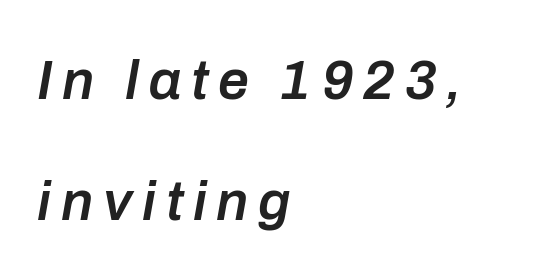
The image shows 55 px semibold type, italic (leaning right); set left-aligned, loose line spacing (2.2x), not underlined; low stroke contrast and a medium x-height.
